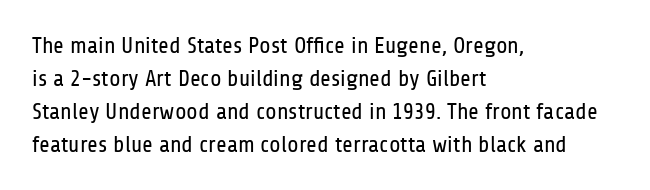
Honestly, the row spacing looks completely unremarkable. Caption: face not bold, strokes unweighted. Posture: vertical. This rendering features lettering with no underline. The setting favours the left margin, as ordinary paragraphs usually do.
